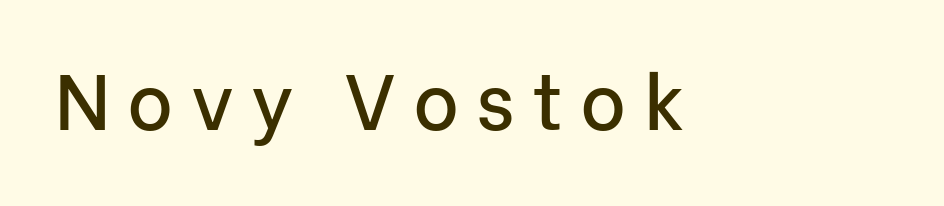
Q: Is the text italic (slanted)? A: No, it is upright.
Q: Is the typeface a serif or a sans-serif typeface? A: Sans-serif.
Q: Is the text underlined? A: No.
Q: Is the spacing between letters normal or unusually wide? A: Unusually wide.
Q: Width (condensed, normal, or wide)? A: Normal.
Q: Stroke contrast? A: Low.
Q: x-height? A: Medium.
Q: Monospaced? A: No.
